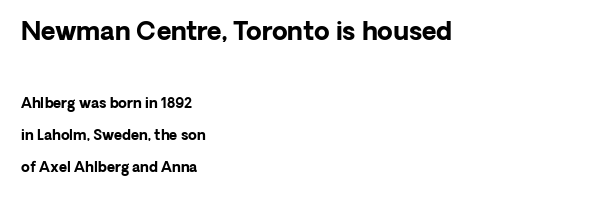
The image shows 25 px bold type, upright; set left-aligned, loose line spacing (2.26x), normal letter spacing, not underlined; the first (top) block is 1.79x larger.
